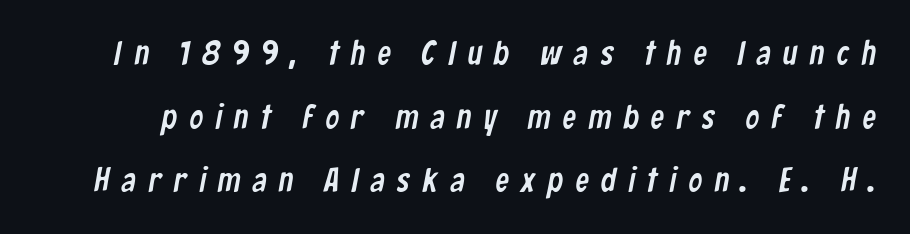
The image shows 34 px condensed sans-serif type; set line spacing 1.87x, unusually wide letter spacing (+0.36 em), not underlined; low stroke contrast and a medium x-height.
